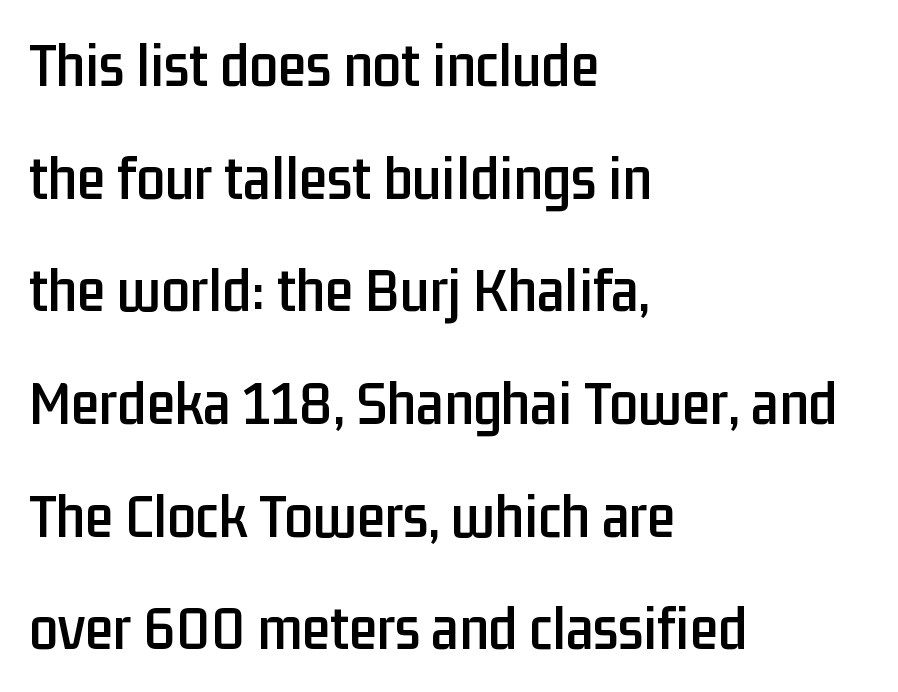
The image shows 64 px condensed sans-serif type, upright; set left-aligned, line spacing 1.76x, normal letter spacing, not underlined; low stroke contrast and a medium x-height.
